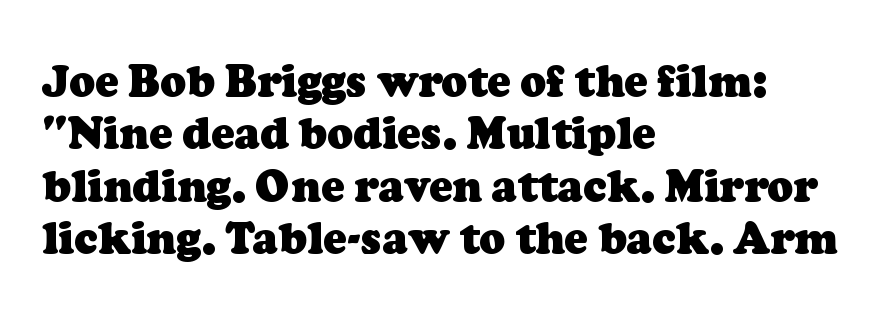
The image shows 43 px heavy serif type; set left-aligned, line spacing 1.22x, normal letter spacing, not underlined; low stroke contrast and a medium x-height.
